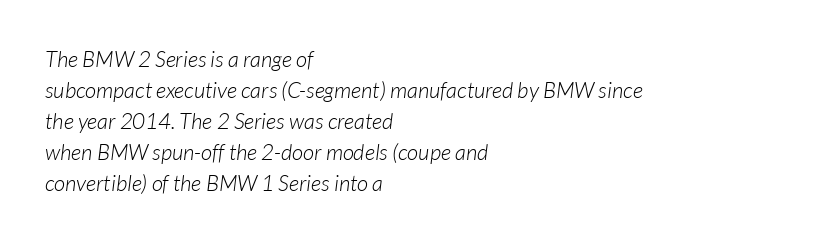
{"italic": "yes", "lean": "right", "slant_degrees": 7, "bold": "no", "underline": "no", "align": "left", "line_spacing": "normal", "line_spacing_ratio": 1.41, "letter_spacing": "normal", "letter_spacing_em": 0.0, "glyph_px": 22}
